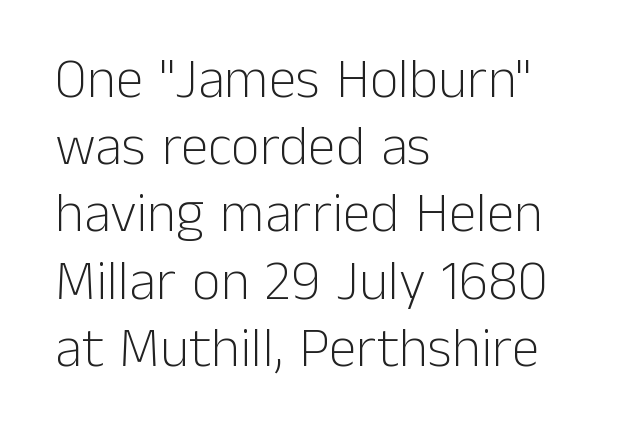
{"serif": "no", "italic": "no", "bold": "no", "weight": "light", "width": "normal", "stroke_contrast": "low", "x_height": "medium", "monospaced": "no", "underline": "no", "align": "left", "line_spacing_ratio": 1.2, "letter_spacing": "normal", "letter_spacing_em": 0.0, "glyph_px": 56}
